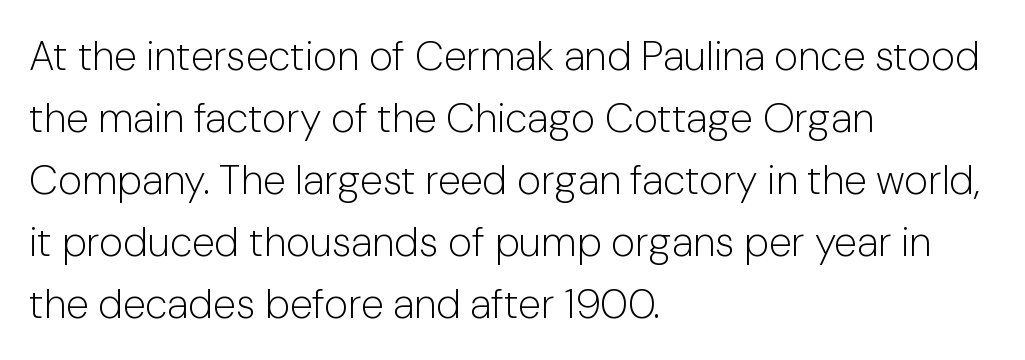
{"serif": "no", "italic": "no", "bold": "no", "weight": "light", "width": "normal", "stroke_contrast": "low", "x_height": "medium", "monospaced": "no", "underline": "no", "align": "left", "line_spacing": "normal", "line_spacing_ratio": 1.51, "letter_spacing": "normal", "letter_spacing_em": 0.0, "glyph_px": 41}
